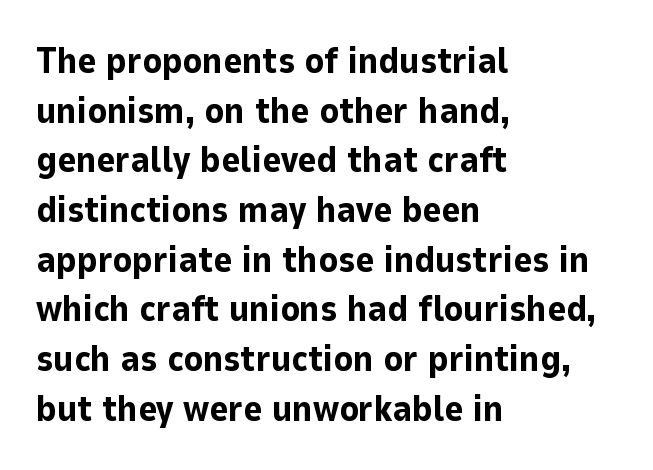
Default kerning and tracking; the words read as compact shapes. The lines in this sample share a left origin and differ only in where they stop. The face used here is a sans, in the tradition of grotesques and geometrics. A normal amount of white space separates one row of letters from the next. This sample has the flowing, uneven cadence of proportional lettering. Weight check: bold — yes, fully.
